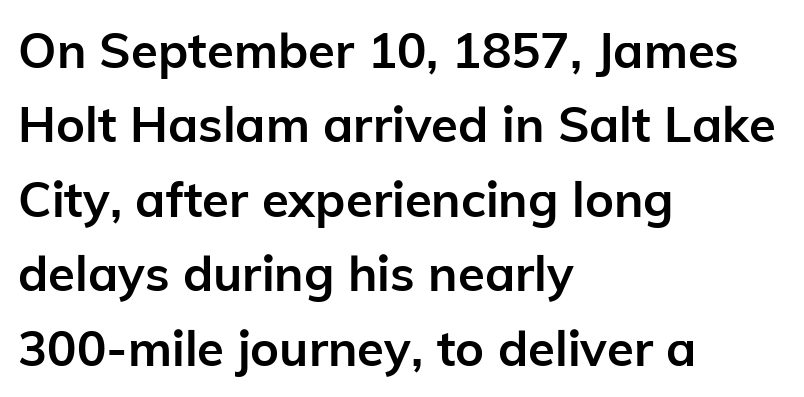
{"serif": "no", "italic": "no", "bold": "yes", "weight": "semibold", "width": "normal", "stroke_contrast": "low", "x_height": "medium", "monospaced": "no", "underline": "no", "align": "left", "line_spacing": "normal", "line_spacing_ratio": 1.52, "letter_spacing": "normal", "letter_spacing_em": 0.0, "glyph_px": 49}
